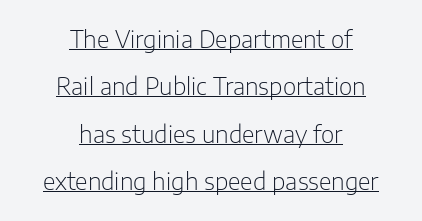
Q: Is the text bold? A: No.
Q: Is the text italic (slanted)? A: No, it is upright.
Q: Is the text underlined? A: Yes.
Q: How is the paragraph aligned? A: Centered.
Q: Is the spacing between letters normal or unusually wide? A: Normal.
Q: Is the spacing between lines tight, normal or loose? A: Loose.
